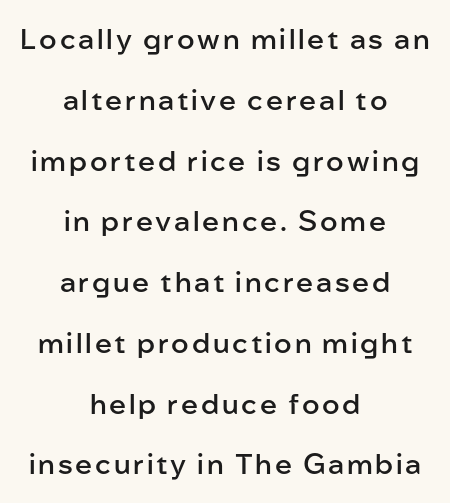
{"serif": "no", "italic": "no", "bold": "semi", "weight": "semibold", "width": "normal", "stroke_contrast": "low", "x_height": "medium", "monospaced": "no", "underline": "no", "align": "center", "line_spacing": "loose", "line_spacing_ratio": 2.17, "glyph_px": 28}
